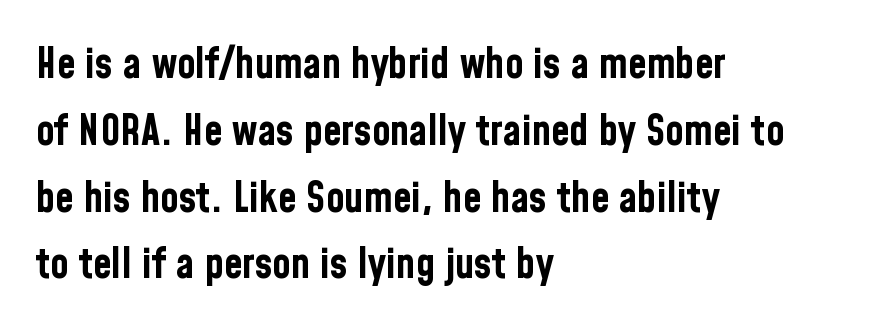
Vertical spacing — default. Default kerning and tracking; the words read as compact shapes. A typesetter would call this proportional, since set widths differ per character. Is the block centered? No — it sits flush against the left margin.
